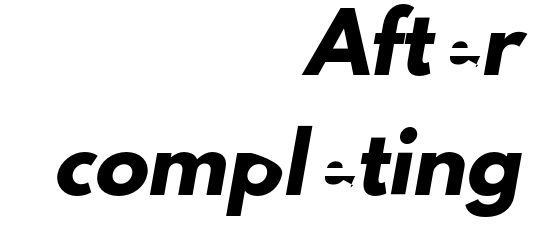
{"serif": "no", "width": "normal", "stroke_contrast": "low", "x_height": "small", "monospaced": "no", "underline": "no", "align": "right", "line_spacing": "loose", "line_spacing_ratio": 2.23, "letter_spacing": "normal", "letter_spacing_em": 0.0, "glyph_px": 54}
